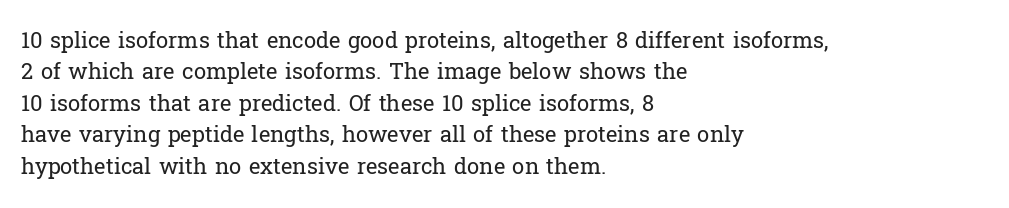
Q: Is the text bold? A: No.
Q: Is the text italic (slanted)? A: No, it is upright.
Q: Is the text underlined? A: No.
Q: How is the paragraph aligned? A: Left-aligned.
Q: Is the spacing between letters normal or unusually wide? A: Normal.
Q: Is the spacing between lines tight, normal or loose? A: Normal.
